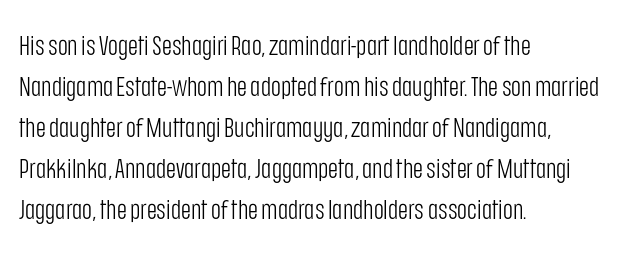
The image shows 27 px text type, upright; set left-aligned, normal line spacing (1.52x), normal letter spacing, not underlined.
